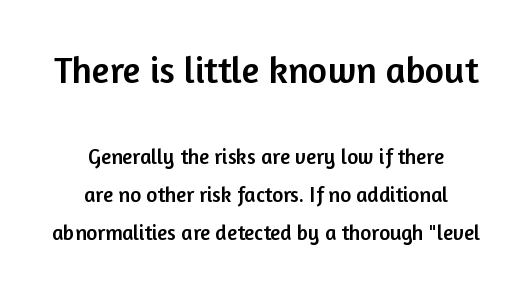
The image shows 37 px sans-serif type, upright; set centered, line spacing 1.82x, normal letter spacing, not underlined; the first (top) block is 1.76x larger; low stroke contrast and a medium x-height.
